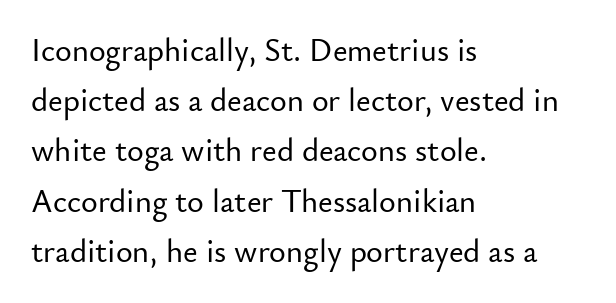
One-word summary of the alignment: left. Nobody touched the tracking dial on this one. The designer left line spacing at the default. The space beneath each line is pristine and unruled.
